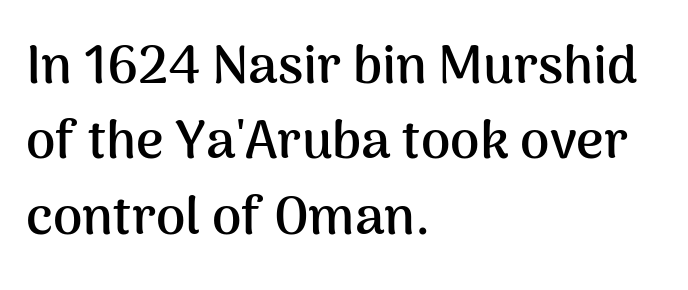
Here the designer chose a conventional face with non-uniform glyph widths. The passage is arranged the way most books set body copy — flush left. Nobody touched the tracking dial on this one. A dark, heavy texture on the line: the type is bold.
